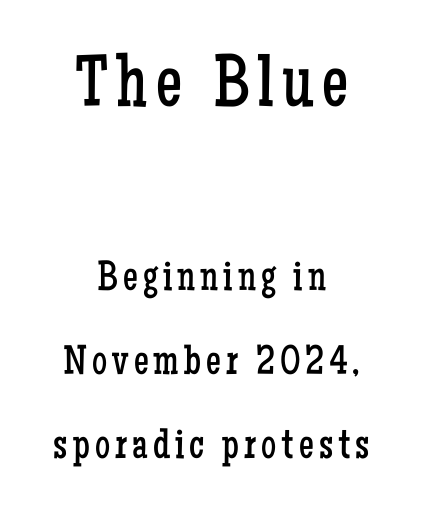
The paragraph shown floats in the horizontal middle. Unlike a clean sans, this face finishes its strokes with serifs. This sample has the flowing, uneven cadence of proportional lettering. Type size steps down from the first block to the second. The font's upright variant was chosen for this text.
